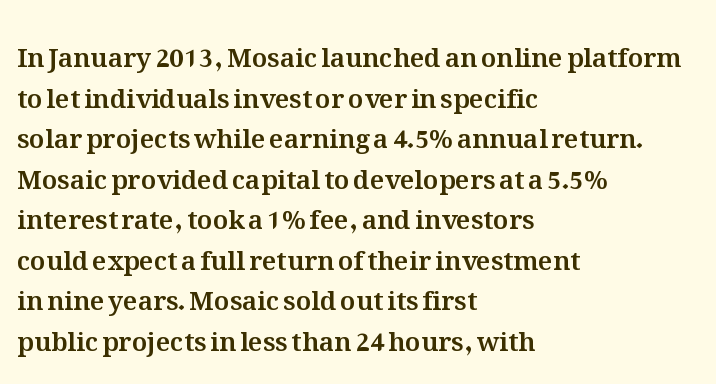
This rendering features lettering with no underline. How are the letters spaced? Ordinarily, with no added tracking. The setting favours the left margin, as ordinary paragraphs usually do. Does the lettering tilt? It doesn't — this is upright. Summary of vertical rhythm: regular, with standard interline spacing.
